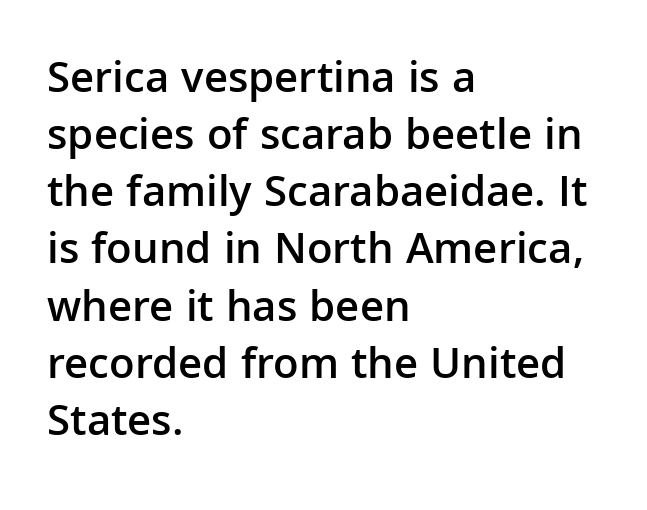
{"serif": "no", "italic": "no", "bold": "semi", "weight": "semibold", "width": "normal", "stroke_contrast": "low", "x_height": "medium", "monospaced": "no", "underline": "no", "align": "left", "line_spacing": "normal", "line_spacing_ratio": 1.27, "letter_spacing": "normal", "letter_spacing_em": 0.0, "glyph_px": 45}
